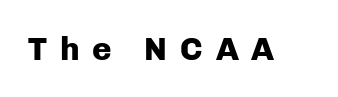
Q: Is the text bold? A: Yes.
Q: Is the text italic (slanted)? A: No, it is upright.
Q: Is the typeface a serif or a sans-serif typeface? A: Sans-serif.
Q: Is the text underlined? A: No.
Q: Is the spacing between letters normal or unusually wide? A: Unusually wide.
Q: Width (condensed, normal, or wide)? A: Normal.
Q: Stroke contrast? A: Low.
Q: x-height? A: Medium.
Q: Monospaced? A: No.
